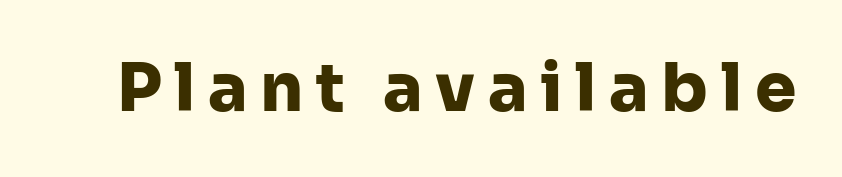
The image shows 66 px heavy sans-serif type, upright; set not underlined; low stroke contrast and a medium x-height.
